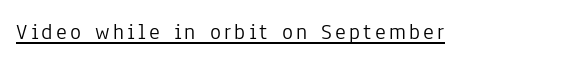
The image shows 23 px text type, upright; set underlined.
